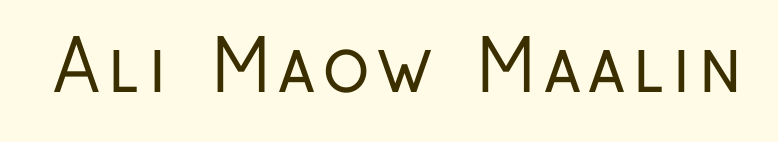
Q: Is the text bold? A: No.
Q: Is the text italic (slanted)? A: No, it is upright.
Q: Is the typeface a serif or a sans-serif typeface? A: Sans-serif.
Q: Is the text underlined? A: No.
Q: Width (condensed, normal, or wide)? A: Condensed.
Q: Stroke contrast? A: Low.
Q: x-height? A: Medium.
Q: Monospaced? A: No.
